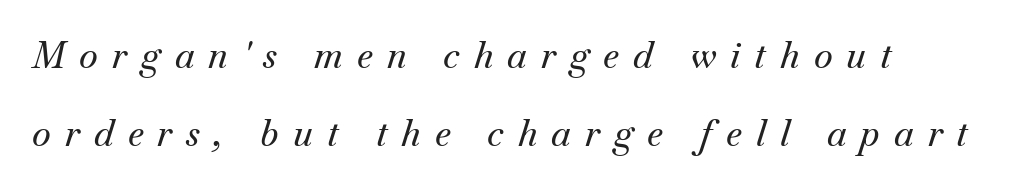
{"serif": "yes", "italic": "yes", "lean": "right", "slant_degrees": 18, "width": "normal", "stroke_contrast": "medium", "x_height": "small", "monospaced": "no", "underline": "no", "line_spacing": "loose", "line_spacing_ratio": 2.17, "letter_spacing": "wide", "letter_spacing_em": 0.39, "glyph_px": 36}
